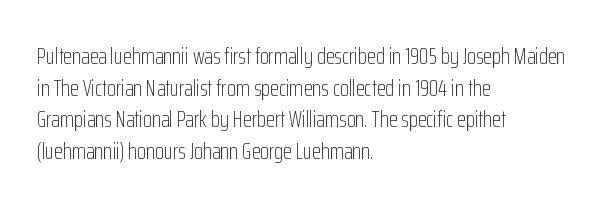
The strokes are not fattened; the text isn't bold. Beneath every word, the page is bare. Every row of glyphs begins at an identical x-position on the left. In terms of posture, this sample is upright.
